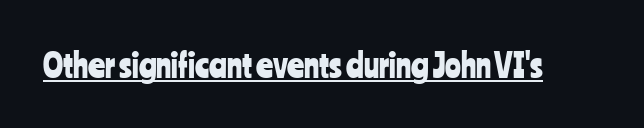
Q: Is the text italic (slanted)? A: No, it is upright.
Q: Is the typeface a serif or a sans-serif typeface? A: Sans-serif.
Q: Is the text underlined? A: Yes.
Q: Is the spacing between letters normal or unusually wide? A: Normal.
Q: Width (condensed, normal, or wide)? A: Condensed.
Q: Stroke contrast? A: Low.
Q: x-height? A: Medium.
Q: Monospaced? A: No.
